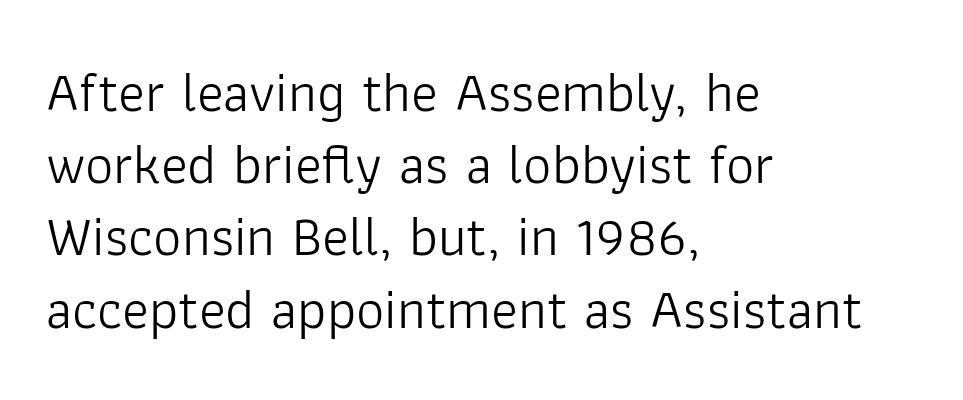
Q: Is the text bold? A: No.
Q: Is the text italic (slanted)? A: No, it is upright.
Q: Is the typeface a serif or a sans-serif typeface? A: Sans-serif.
Q: Is the text underlined? A: No.
Q: How is the paragraph aligned? A: Left-aligned.
Q: Is the spacing between letters normal or unusually wide? A: Normal.
Q: Is the spacing between lines tight, normal or loose? A: Normal.
Q: Width (condensed, normal, or wide)? A: Normal.
Q: Stroke contrast? A: Low.
Q: x-height? A: Medium.
Q: Monospaced? A: No.
